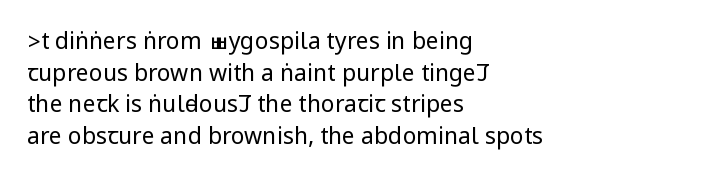
{"italic": "no", "bold": "no", "underline": "no", "align": "left", "line_spacing": "normal", "line_spacing_ratio": 1.37, "letter_spacing": "normal", "letter_spacing_em": 0.0, "glyph_px": 23}
